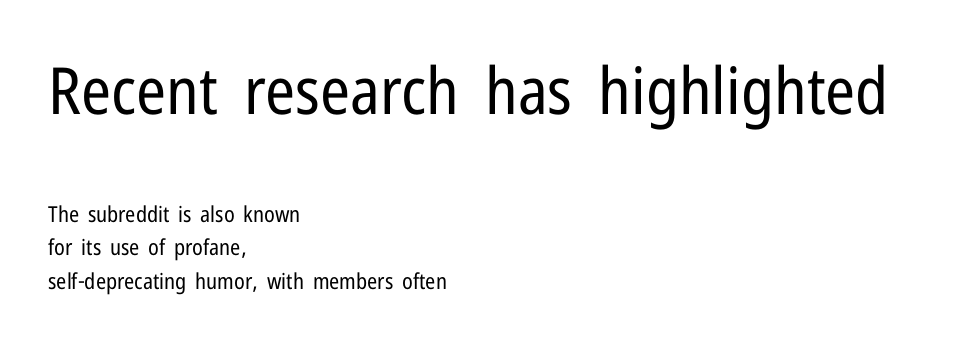
The image shows 65 px regular-weight, condensed sans-serif type, upright; set left-aligned, normal line spacing (1.52x), normal letter spacing, not underlined; the first (top) block is 2.95x larger; low stroke contrast and a medium x-height.
